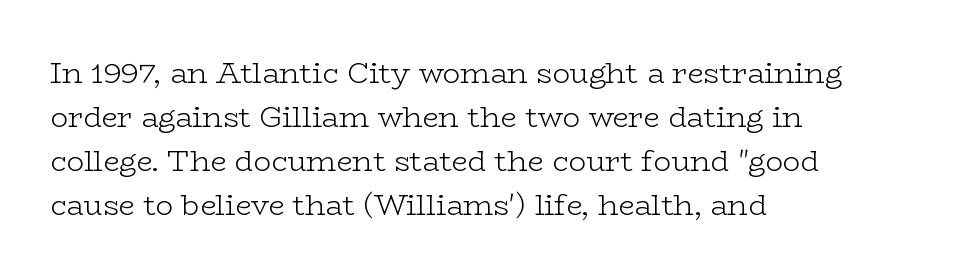
The image shows 29 px light, wide serif type, upright; set left-aligned, normal line spacing (1.52x), normal letter spacing, not underlined; low stroke contrast and a medium x-height.
